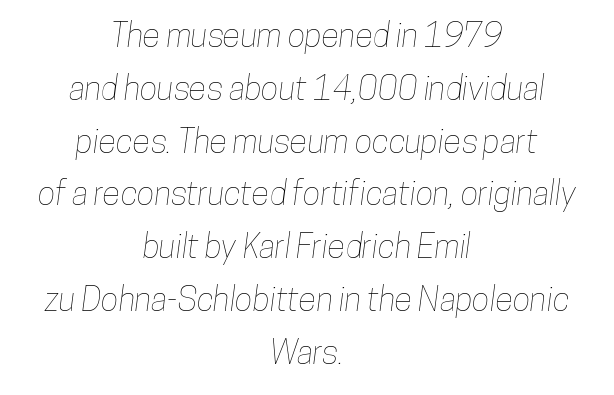
Q: Is the text underlined? A: No.
Q: How is the paragraph aligned? A: Centered.
Q: Is the spacing between letters normal or unusually wide? A: Normal.
Q: Is the spacing between lines tight, normal or loose? A: Normal.
Q: Width (condensed, normal, or wide)? A: Condensed.
Q: Stroke contrast? A: Low.
Q: x-height? A: Medium.
Q: Monospaced? A: No.
